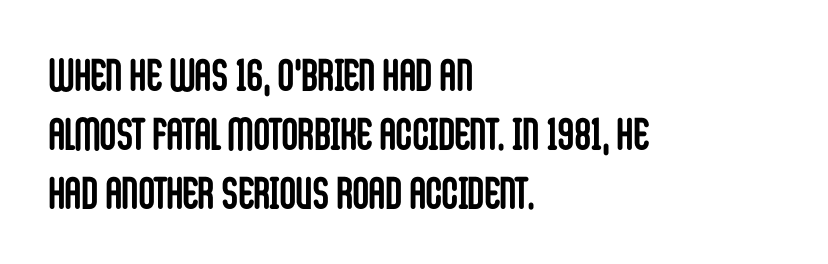
The image shows 45 px semibold, condensed sans-serif type, upright; set left-aligned, normal line spacing (1.31x), normal letter spacing, not underlined; low stroke contrast and a large x-height.
